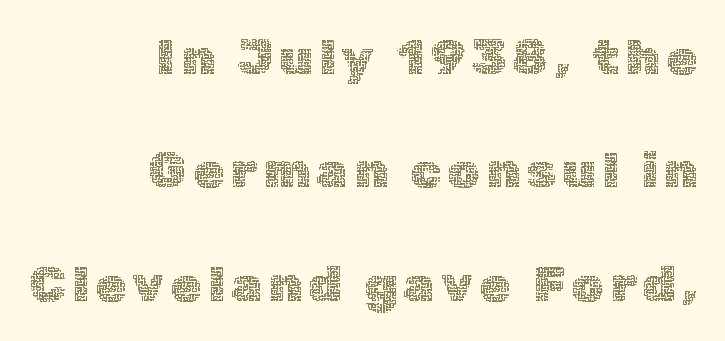
Whoever set this chose breathing room over compactness in the vertical rhythm. Plain, unruled lines of type. Each letter keeps its own natural width here, so spacing adapts to shape. A student would call this right alignment; a typographer would say flush right, rag left. When letters stand straight like this, we call the style roman or upright.
